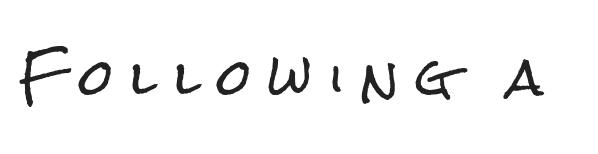
The type family on display is of the sans-serif kind. Every stem runs plumb, perpendicular to the baseline. The face used here is rendered with a markedly widened letterfit. Check the space under the baseline: it is left empty.
